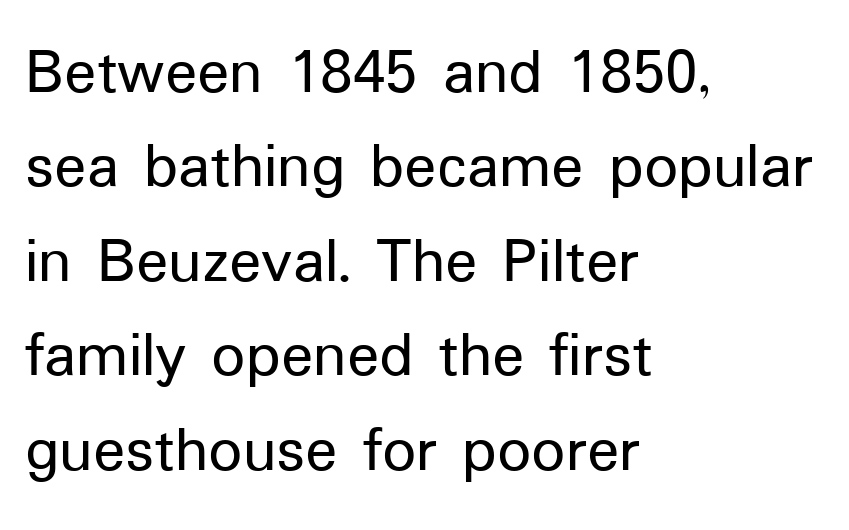
{"serif": "no", "italic": "no", "width": "normal", "stroke_contrast": "low", "x_height": "medium", "monospaced": "no", "underline": "no", "align": "left", "line_spacing": "normal", "line_spacing_ratio": 1.41, "letter_spacing": "normal", "letter_spacing_em": 0.0, "glyph_px": 67}
